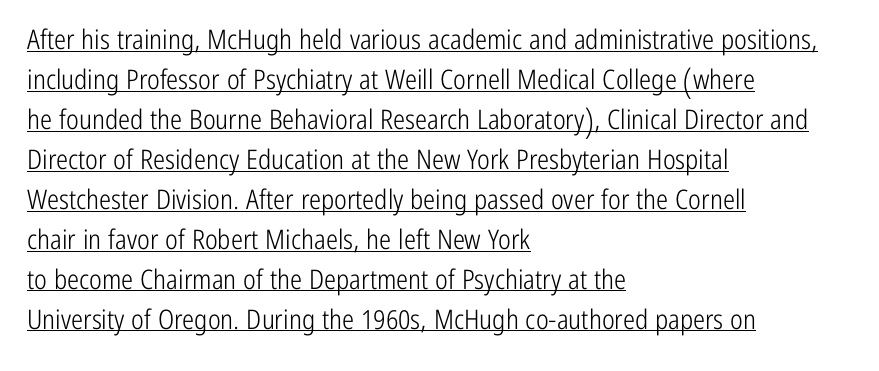
{"italic": "no", "bold": "no", "underline": "yes", "align": "left", "line_spacing": "normal", "line_spacing_ratio": 1.48, "letter_spacing": "normal", "letter_spacing_em": 0.0, "glyph_px": 27}
